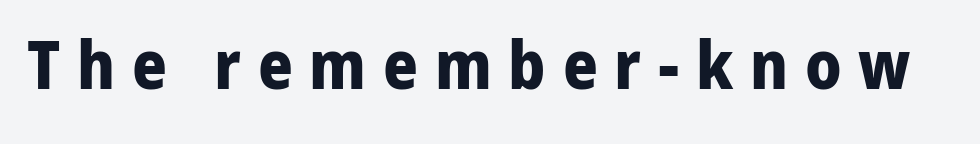
The image shows 67 px bold sans-serif type, upright; set unusually wide letter spacing (+0.25 em), not underlined; low stroke contrast and a medium x-height.
